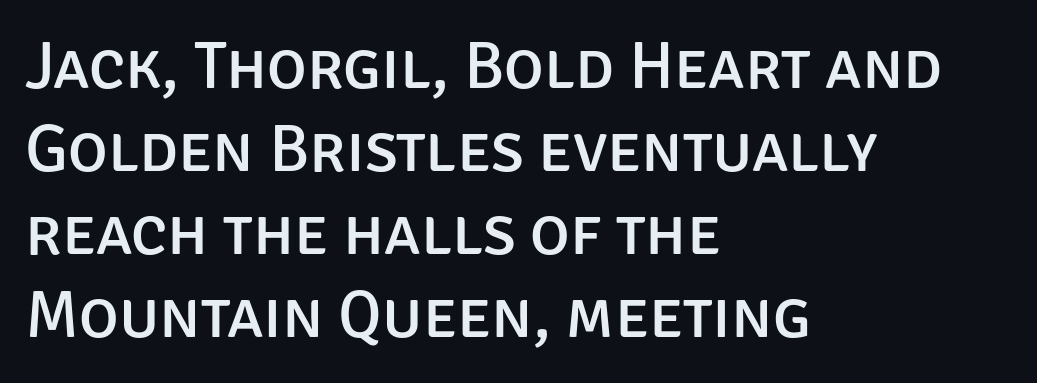
The image shows 67 px sans-serif type, upright; set left-aligned, line spacing 1.24x, normal letter spacing, not underlined; low stroke contrast and a large x-height.
